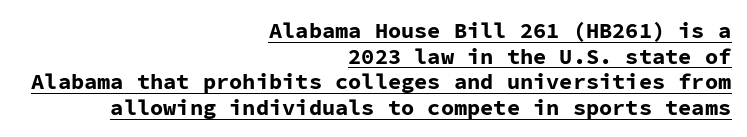
Compared with undecorated copy, this sample adds a rule below the words. Plenty of ink on the page — the face is bold. The compositor pushed each line to the right boundary. There is no visible air inserted between adjacent glyphs.
